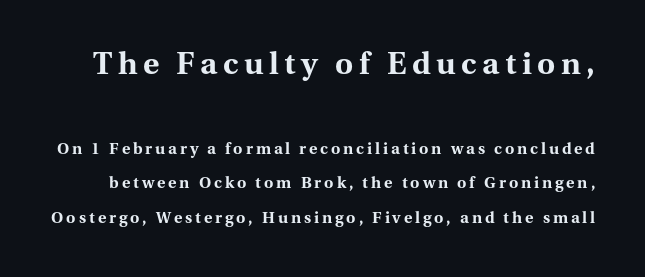
Q: Is the text bold? A: Yes.
Q: Is the text italic (slanted)? A: No, it is upright.
Q: Is the typeface a serif or a sans-serif typeface? A: Serif.
Q: Is the text underlined? A: No.
Q: Is the spacing between lines tight, normal or loose? A: Loose.
Q: Which block of text is set in a larger size, the first (top) or the second (bottom)? A: The first (top) one.
Q: Width (condensed, normal, or wide)? A: Normal.
Q: Stroke contrast? A: Medium.
Q: x-height? A: Medium.
Q: Monospaced? A: No.
